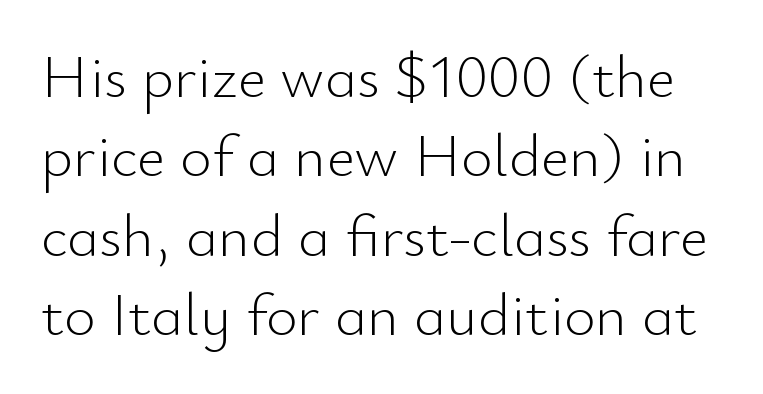
Between one letter and the next there's only the usual sliver of space. When letters stand straight like this, we call the style roman or upright. These lines are rendered in a variable-pitch font. Check under the words: just untouched page.
